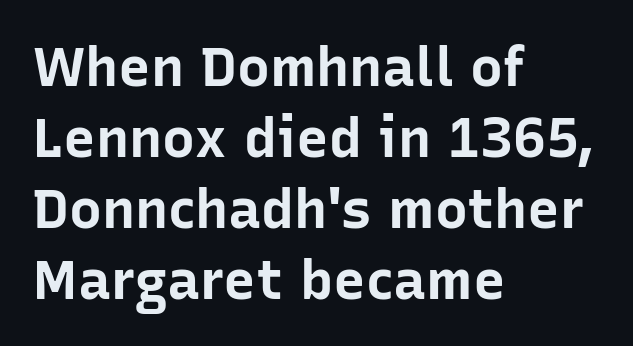
{"serif": "no", "italic": "no", "bold": "yes", "weight": "bold", "width": "normal", "stroke_contrast": "low", "x_height": "medium", "monospaced": "no", "underline": "no", "align": "left", "line_spacing": "normal", "line_spacing_ratio": 1.29, "letter_spacing": "normal", "letter_spacing_em": 0.0, "glyph_px": 55}
